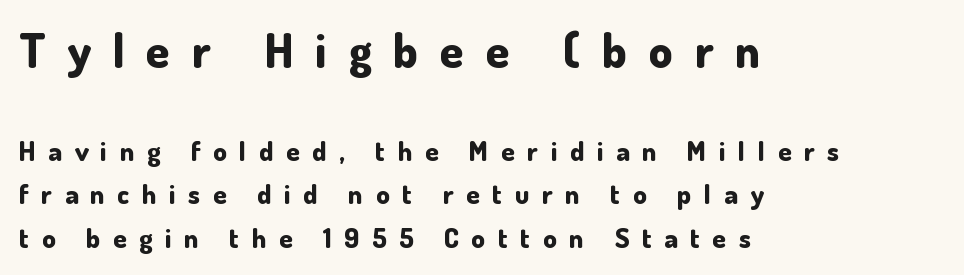
The type sits square on the baseline with zero lean. Is there much room between lines? A standard amount, neither cramped nor airy. The baseline area is clear. I'd describe the lettering as bold — thick and assertive.
